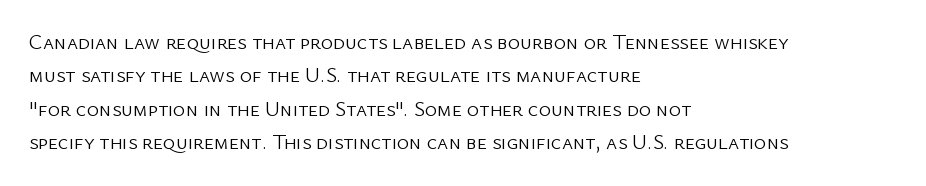
How would I describe the line gaps? Plain and ordinary. Weight: in the light-to-regular range. The type is set solid horizontally, with unmodified tracking. The lines are quadded left.
